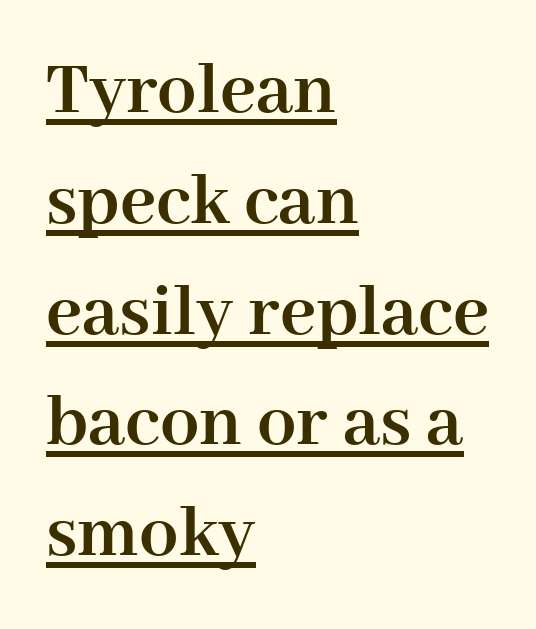
{"serif": "yes", "italic": "no", "bold": "yes", "weight": "semibold", "width": "normal", "stroke_contrast": "high", "x_height": "medium", "monospaced": "no", "underline": "yes", "align": "left", "line_spacing": "normal", "line_spacing_ratio": 1.42, "letter_spacing": "normal", "letter_spacing_em": 0.0, "glyph_px": 78}
